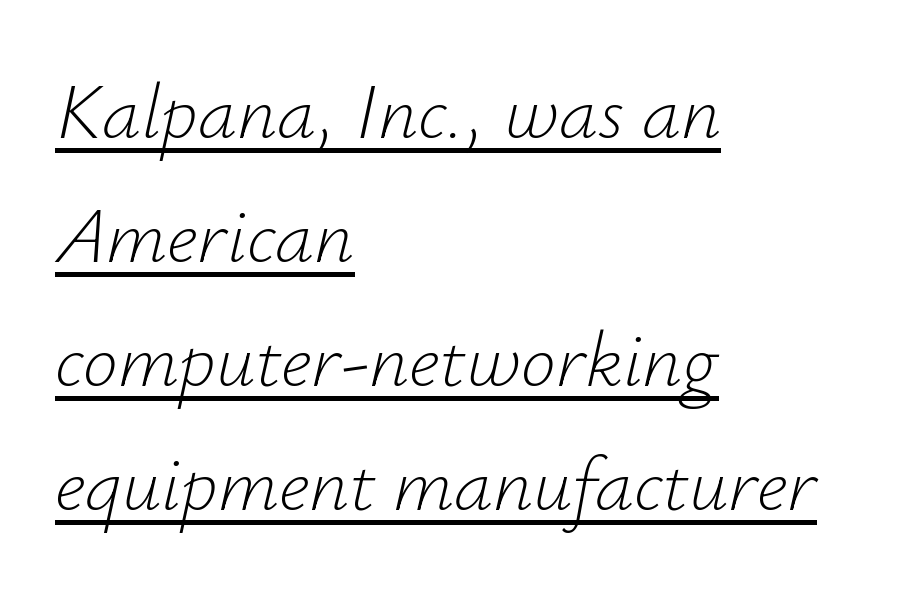
Compared with typical paragraphs, the rows here are spaced about the same. A student would call this left alignment; a typographer would say flush left, rag right. Bold? No — there's no thickening of the strokes. The passage shown is underscored from start to finish. The face used here is proportionally spaced, like ordinary book or web type. Would a proofreader flag this as italicized? Yes.
